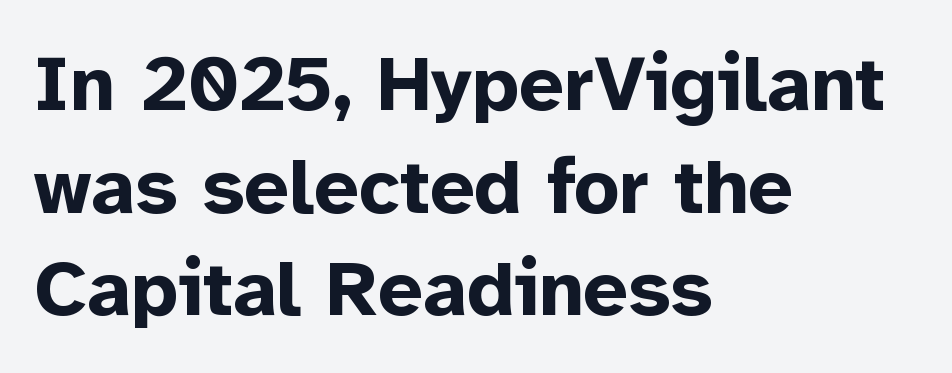
The image shows 79 px bold sans-serif type, upright; set left-aligned, normal line spacing (1.3x), normal letter spacing, not underlined; low stroke contrast and a medium x-height.
